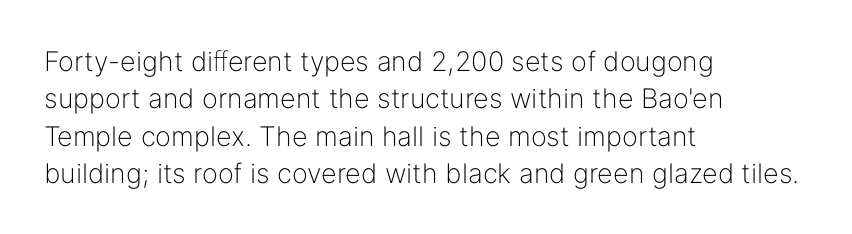
The image shows 27 px text type, upright; set left-aligned, normal line spacing (1.38x), normal letter spacing, not underlined.
